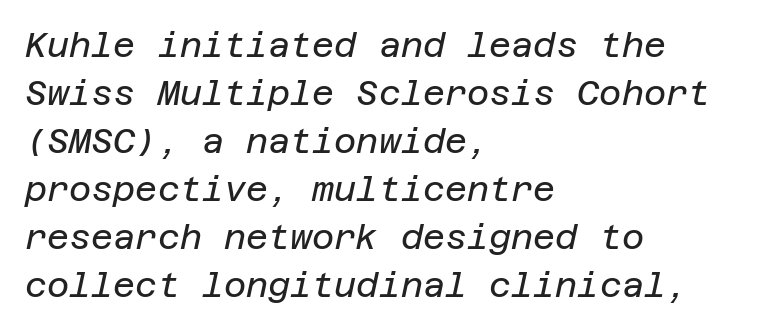
Q: Is the text bold? A: No.
Q: Is the text italic (slanted)? A: Yes, it leans right by about 12 degrees.
Q: Is the text underlined? A: No.
Q: How is the paragraph aligned? A: Left-aligned.
Q: Is the spacing between letters normal or unusually wide? A: Normal.
Q: Is the spacing between lines tight, normal or loose? A: Normal.
Q: Width (condensed, normal, or wide)? A: Normal.
Q: Stroke contrast? A: Low.
Q: x-height? A: Large.
